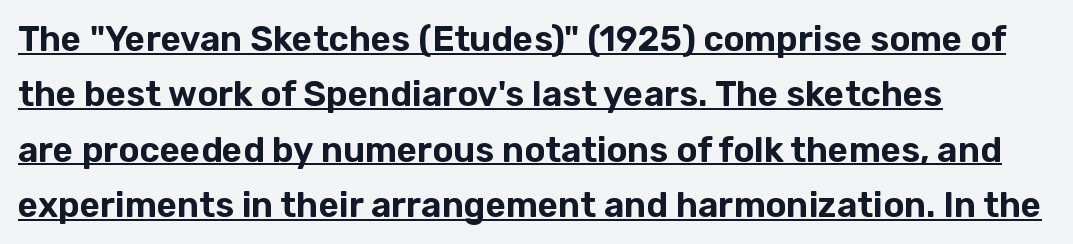
{"serif": "no", "italic": "no", "width": "normal", "stroke_contrast": "low", "x_height": "medium", "monospaced": "no", "underline": "yes", "align": "left", "line_spacing": "normal", "line_spacing_ratio": 1.58, "letter_spacing": "normal", "letter_spacing_em": 0.0, "glyph_px": 35}
